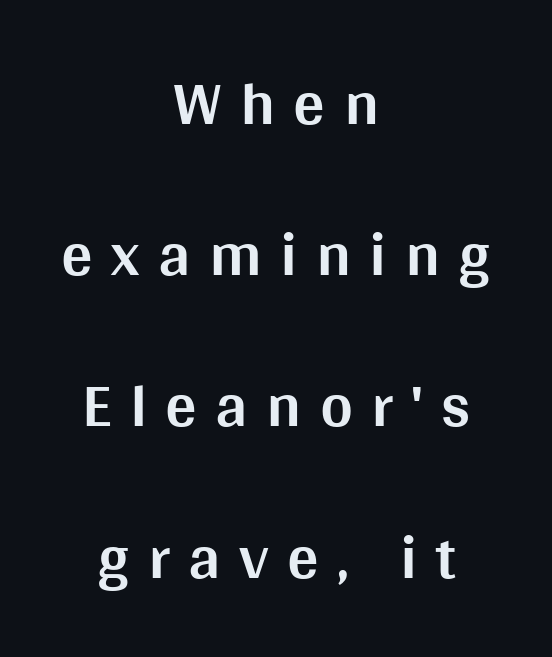
Q: Is the text bold? A: Yes.
Q: Is the text italic (slanted)? A: No, it is upright.
Q: Is the typeface a serif or a sans-serif typeface? A: Sans-serif.
Q: Is the text underlined? A: No.
Q: How is the paragraph aligned? A: Centered.
Q: Is the spacing between letters normal or unusually wide? A: Unusually wide.
Q: Is the spacing between lines tight, normal or loose? A: Loose.
Q: Width (condensed, normal, or wide)? A: Normal.
Q: Stroke contrast? A: Medium.
Q: x-height? A: Large.
Q: Monospaced? A: No.
